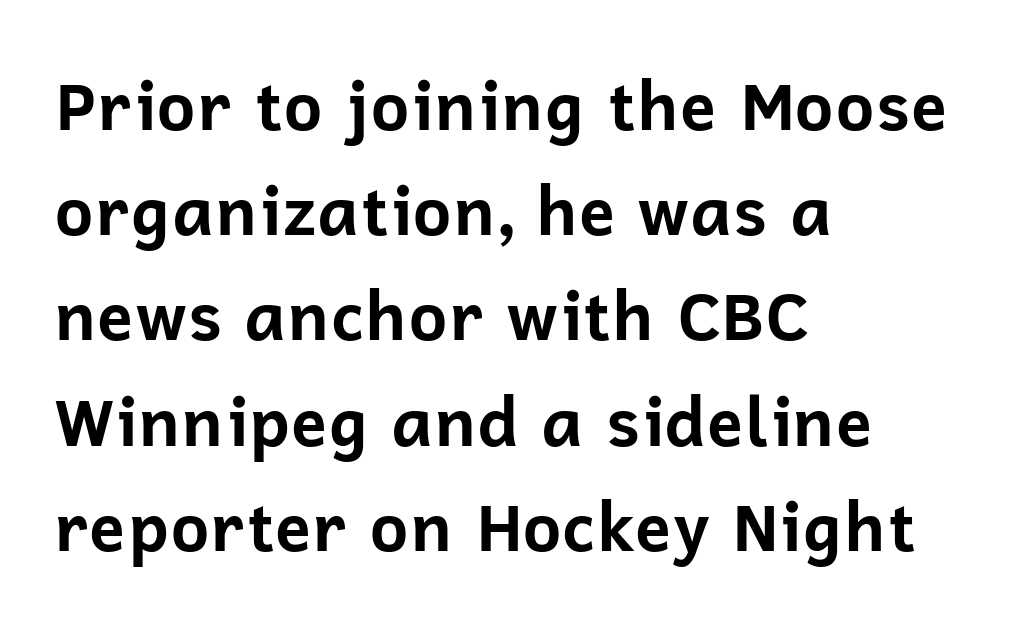
The image shows 67 px bold sans-serif type, upright; set left-aligned, normal line spacing (1.57x), normal letter spacing, not underlined; low stroke contrast and a medium x-height.
